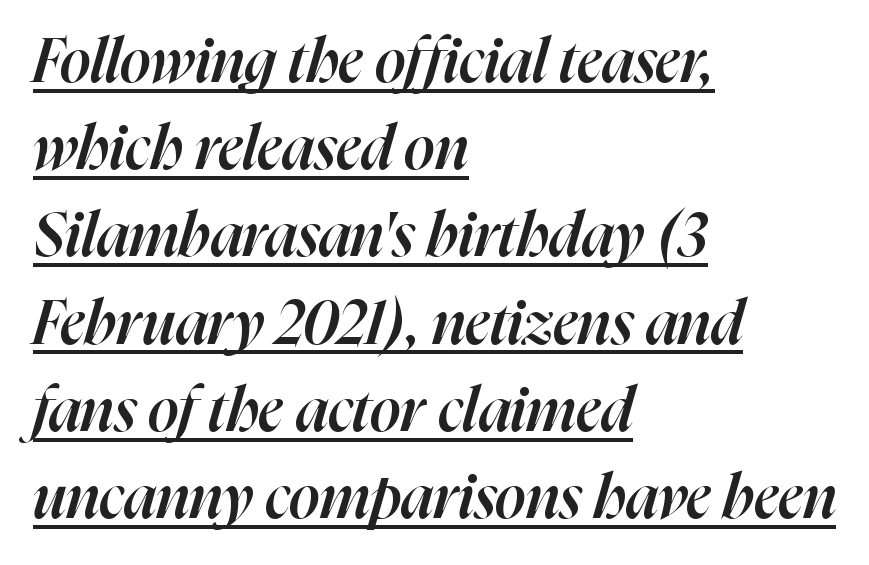
The image shows 61 px semibold type, italic (leaning right); set left-aligned, normal line spacing (1.43x), normal letter spacing, underlined; high stroke contrast and a medium x-height.
